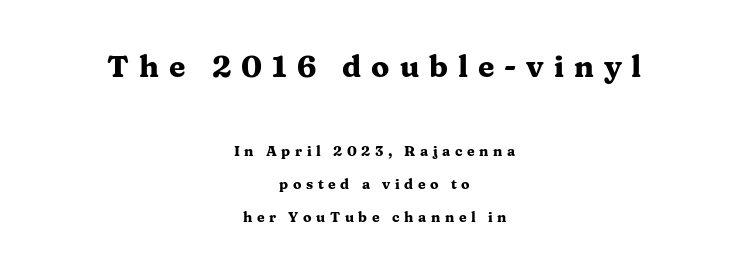
{"serif": "yes", "italic": "no", "bold": "yes", "weight": "heavy", "width": "wide", "stroke_contrast": "medium", "x_height": "medium", "monospaced": "no", "underline": "no", "align": "center", "line_spacing": "loose", "line_spacing_ratio": 2.36, "letter_spacing": "wide", "letter_spacing_em": 0.33, "larger_block": "first", "size_ratio": 2.14, "glyph_px": 30}
